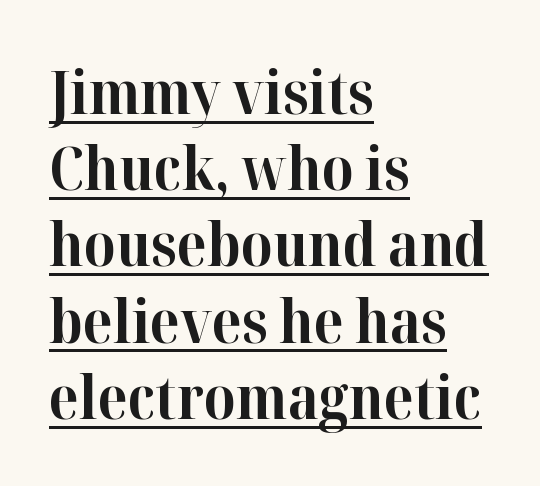
The image shows 60 px bold serif type, upright; set left-aligned, normal line spacing (1.27x), normal letter spacing, underlined; high stroke contrast and a medium x-height.
